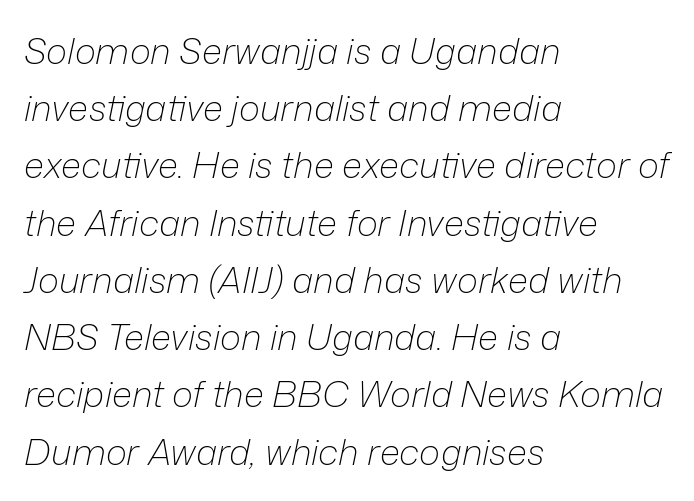
Caption: multi-line text, flush left, ragged right. Note the varied advance widths — an 'i' is clearly narrower than an 'm'. Letters rest on an invisible, unmarked baseline. This reads as an unemphasized weight, regular at the heaviest. Characters follow at the spacing the type designer built in. It's the slanting kind of type.
